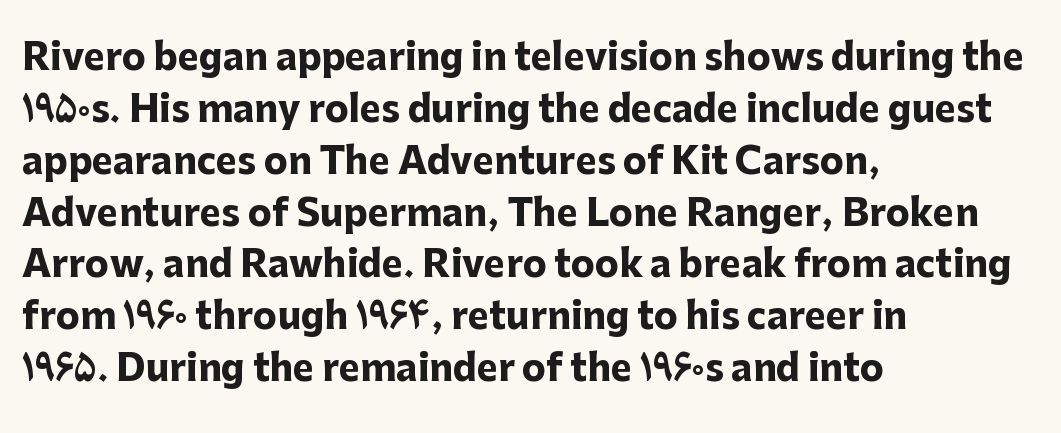
Q: Is the text bold? A: Yes.
Q: Is the text italic (slanted)? A: No, it is upright.
Q: Is the typeface a serif or a sans-serif typeface? A: Sans-serif.
Q: Is the text underlined? A: No.
Q: How is the paragraph aligned? A: Left-aligned.
Q: Is the spacing between letters normal or unusually wide? A: Normal.
Q: Is the spacing between lines tight, normal or loose? A: Normal.
Q: Width (condensed, normal, or wide)? A: Normal.
Q: Stroke contrast? A: Low.
Q: x-height? A: Medium.
Q: Monospaced? A: No.
